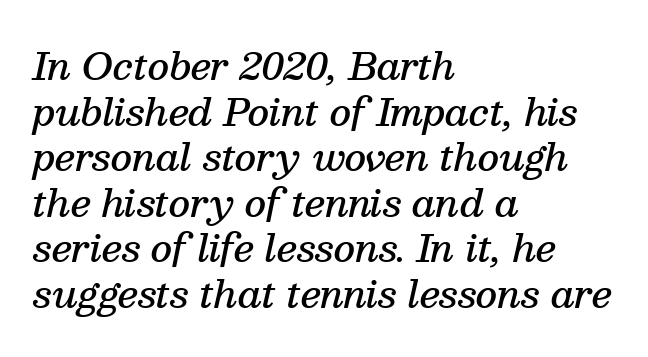
Observe the serifs anchoring each vertical stroke in this sample. Visually the block forms a straight wall on the left and a jagged coastline on the right. Is this a fixed-width face? No — the glyphs have proportional, varying widths. If you drew a line through each stem, it would be angled. Nothing unusual about the tracking: characters are spaced as the font intends.
